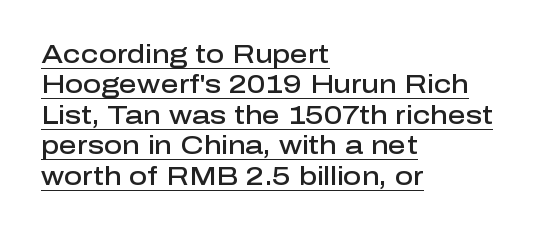
The image shows 25 px text type, upright; set left-aligned, line spacing 1.22x, normal letter spacing, underlined.
